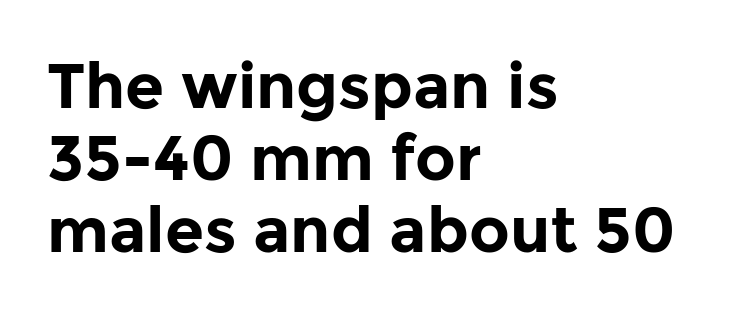
Q: Is the text bold? A: Yes.
Q: Is the text italic (slanted)? A: No, it is upright.
Q: Is the typeface a serif or a sans-serif typeface? A: Sans-serif.
Q: Is the text underlined? A: No.
Q: How is the paragraph aligned? A: Left-aligned.
Q: Is the spacing between letters normal or unusually wide? A: Normal.
Q: Is the spacing between lines tight, normal or loose? A: Tight.
Q: Width (condensed, normal, or wide)? A: Normal.
Q: Stroke contrast? A: Low.
Q: x-height? A: Medium.
Q: Monospaced? A: No.
